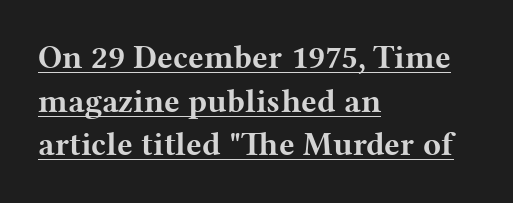
Q: Is the text bold? A: Yes.
Q: Is the text italic (slanted)? A: No, it is upright.
Q: Is the typeface a serif or a sans-serif typeface? A: Serif.
Q: Is the text underlined? A: Yes.
Q: How is the paragraph aligned? A: Left-aligned.
Q: Is the spacing between letters normal or unusually wide? A: Normal.
Q: Is the spacing between lines tight, normal or loose? A: Normal.
Q: Width (condensed, normal, or wide)? A: Wide.
Q: Stroke contrast? A: Medium.
Q: x-height? A: Medium.
Q: Monospaced? A: No.
